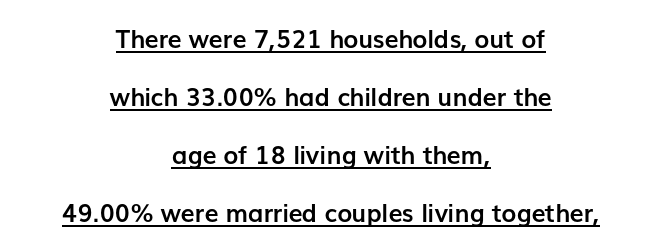
Q: Is the text bold? A: Yes.
Q: Is the text italic (slanted)? A: No, it is upright.
Q: Is the text underlined? A: Yes.
Q: How is the paragraph aligned? A: Centered.
Q: Is the spacing between letters normal or unusually wide? A: Normal.
Q: Is the spacing between lines tight, normal or loose? A: Loose.
